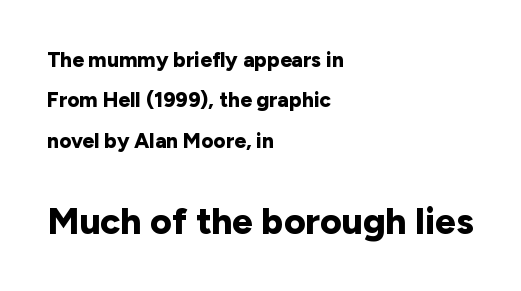
The image shows 37 px bold sans-serif type, upright; set left-aligned, loose line spacing (1.92x), normal letter spacing, not underlined; the second (bottom) block is 1.76x larger; low stroke contrast and a medium x-height.
